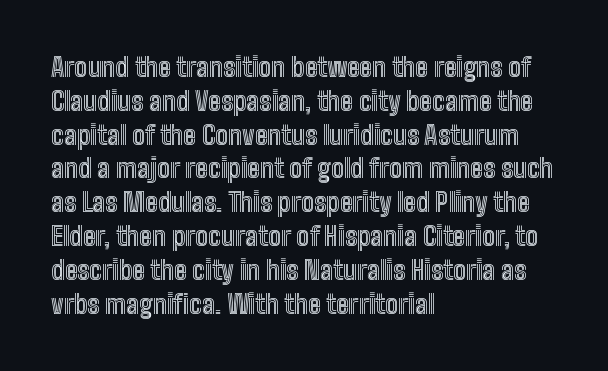
Q: Is the text italic (slanted)? A: No, it is upright.
Q: Is the text underlined? A: No.
Q: How is the paragraph aligned? A: Left-aligned.
Q: Is the spacing between letters normal or unusually wide? A: Normal.
Q: Is the spacing between lines tight, normal or loose? A: Normal.
